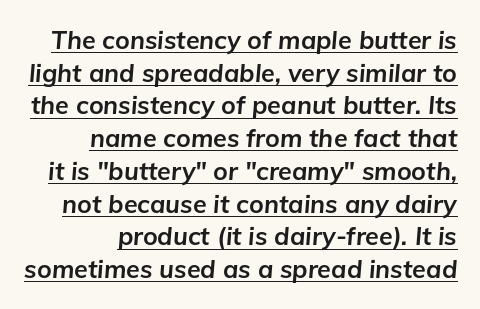
{"italic": "yes", "lean": "right", "slant_degrees": 5, "bold": "yes", "underline": "yes", "align": "right", "line_spacing": "normal", "line_spacing_ratio": 1.31, "letter_spacing": "normal", "letter_spacing_em": 0.0, "glyph_px": 25}
